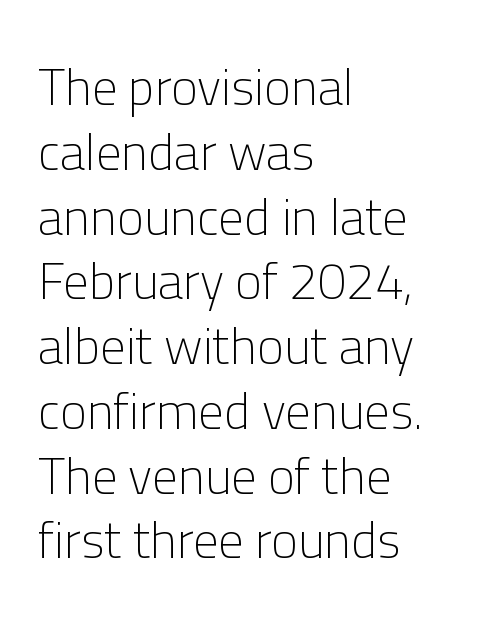
{"serif": "no", "italic": "no", "bold": "no", "weight": "light", "width": "normal", "stroke_contrast": "low", "x_height": "medium", "monospaced": "no", "underline": "no", "align": "left", "line_spacing": "normal", "line_spacing_ratio": 1.27, "letter_spacing": "normal", "letter_spacing_em": 0.0, "glyph_px": 51}
